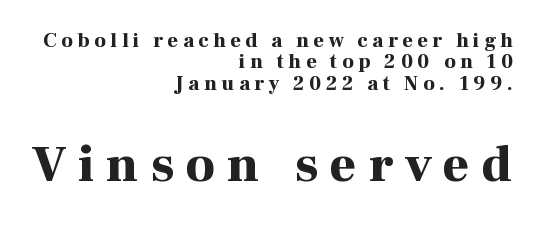
The rendering uses a bold face; every stroke is thick and dark. Whoever set this made the second block the dominant, larger element. Think of a printed novel: that variable character pitch is what you see here. The lines are packed closely together with very little leading. Short note: letters widely spaced. These lines are set flush right with a ragged left edge.
